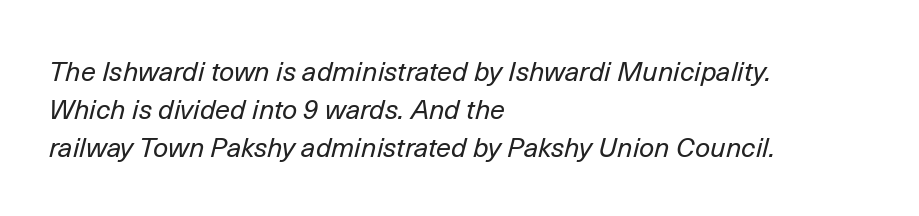
Q: Is the text bold? A: No.
Q: Is the text italic (slanted)? A: Yes, it leans right by about 14 degrees.
Q: Is the text underlined? A: No.
Q: How is the paragraph aligned? A: Left-aligned.
Q: Is the spacing between letters normal or unusually wide? A: Normal.
Q: Is the spacing between lines tight, normal or loose? A: Normal.
